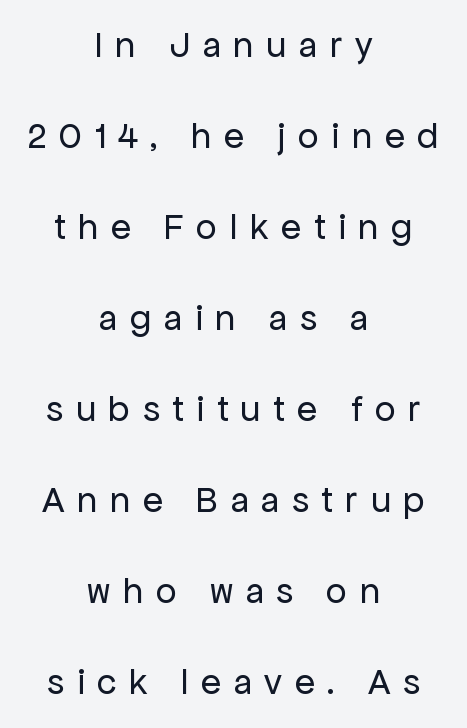
Both edges are ragged and mirror each other, which tells us the setting is centered. Vertically, the passage feels expansive, rows floating well apart. Is this a sans? Yes — the strokes have no serifs. There is plenty of visible air inserted between adjacent glyphs. Each row of text sits above clean, open space. The letters advance in unequal steps, a hallmark of proportional type.
